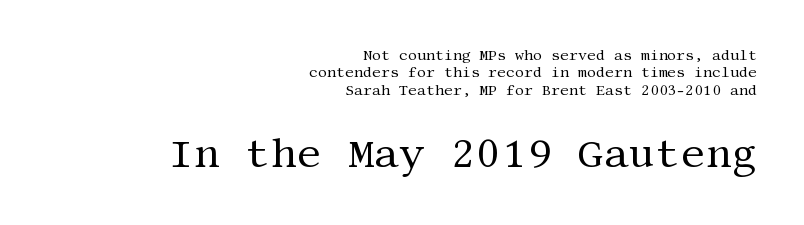
Q: Is the text bold? A: No.
Q: Is the text italic (slanted)? A: No, it is upright.
Q: Is the typeface a serif or a sans-serif typeface? A: Serif.
Q: Is the text underlined? A: No.
Q: How is the paragraph aligned? A: Right-aligned.
Q: Is the spacing between letters normal or unusually wide? A: Normal.
Q: Which block of text is set in a larger size, the first (top) or the second (bottom)? A: The second (bottom) one.
Q: Width (condensed, normal, or wide)? A: Normal.
Q: Stroke contrast? A: Medium.
Q: x-height? A: Large.
